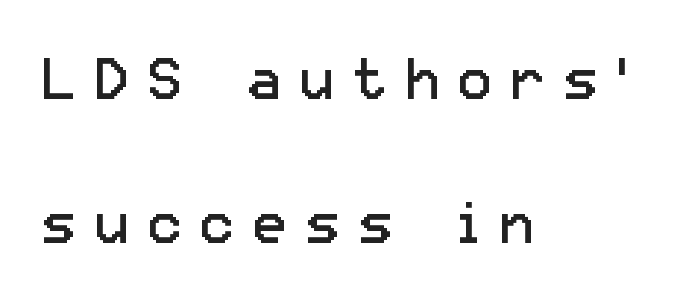
{"serif": "no", "italic": "no", "bold": "no", "weight": "regular", "width": "normal", "stroke_contrast": "low", "x_height": "medium", "monospaced": "no", "underline": "no", "align": "left", "line_spacing": "loose", "line_spacing_ratio": 2.49, "letter_spacing": "wide", "letter_spacing_em": 0.31, "glyph_px": 58}
